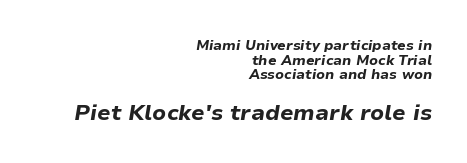
{"italic": "yes", "lean": "right", "slant_degrees": 9, "bold": "yes", "underline": "no", "align": "right", "line_spacing": "tight", "line_spacing_ratio": 1.05, "letter_spacing": "normal", "letter_spacing_em": 0.0, "larger_block": "second", "size_ratio": 1.57, "glyph_px": 22}
